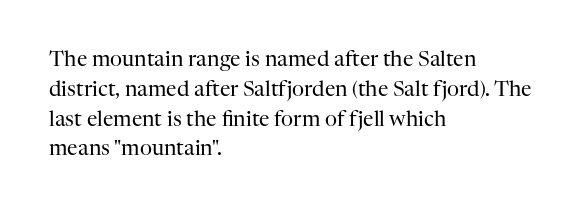
The image shows 21 px text type, upright; set left-aligned, normal line spacing (1.42x), normal letter spacing, not underlined.
